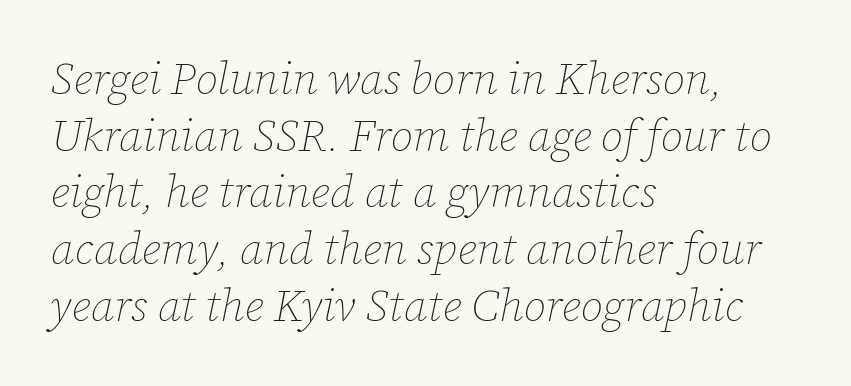
The image shows 45 px thin type, italic (leaning right); set left-aligned, normal line spacing (1.26x), normal letter spacing, not underlined; low stroke contrast and a medium x-height.
